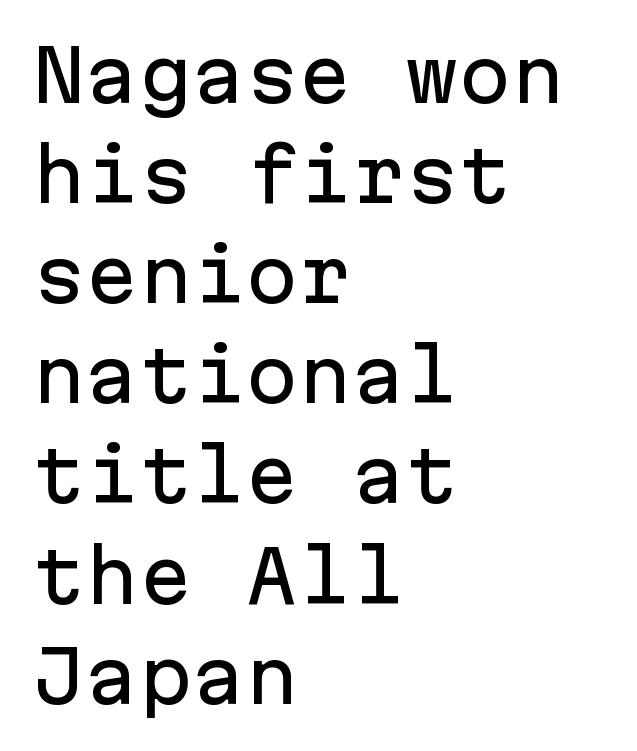
This rendering uses left alignment, leaving the right contour irregular. The passage shown is typed in a monospace face where columns stay perfectly aligned. This sample keeps an unexceptional amount of space between lines. The letterforms sit shoulder to shoulder at normal distance.
